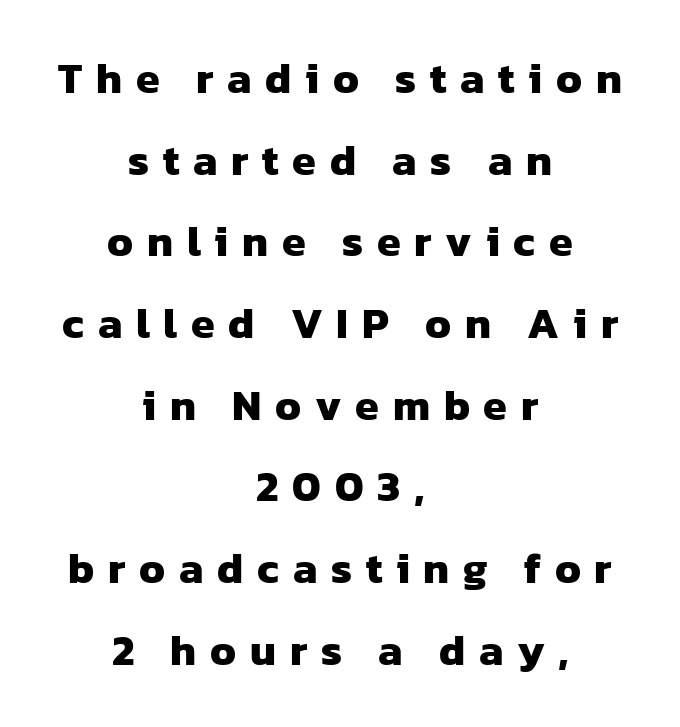
The image shows 43 px heavy sans-serif type; set centered, loose line spacing (1.9x), unusually wide letter spacing (+0.32 em), not underlined; low stroke contrast and a medium x-height.
